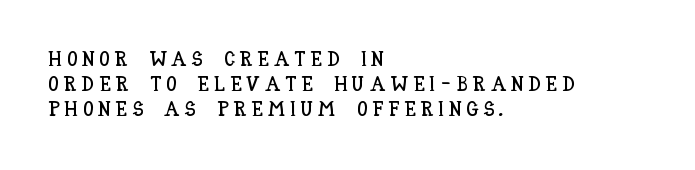
The image shows 21 px text type, upright; set left-aligned, line spacing 1.18x, unusually wide letter spacing (+0.23 em), not underlined.
